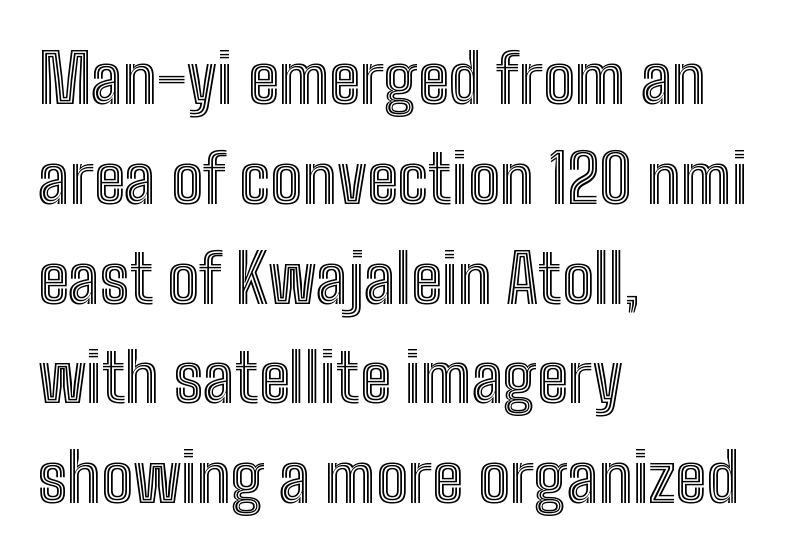
Each letter keeps its own natural width here, so spacing adapts to shape. In CSS terms this would be text-align: left. Students, note that the glyphs here touch the page at normal intervals. These lines were composed using upright roman letters. The foot of each line stays bare and open. Quick note: interline space is typical.
